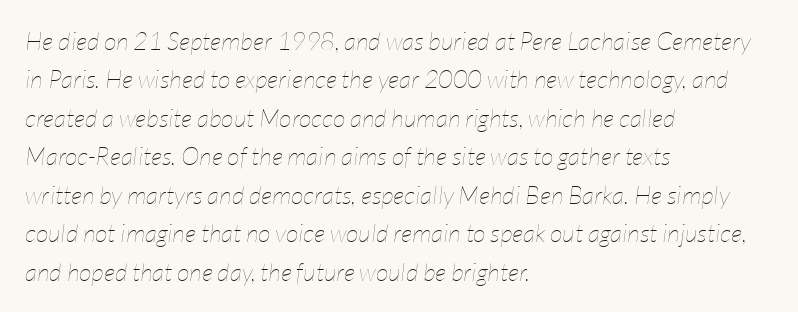
{"italic": "yes", "lean": "right", "slant_degrees": 7, "bold": "no", "underline": "no", "align": "left", "line_spacing": "normal", "line_spacing_ratio": 1.54, "letter_spacing": "normal", "letter_spacing_em": 0.0, "glyph_px": 25}
